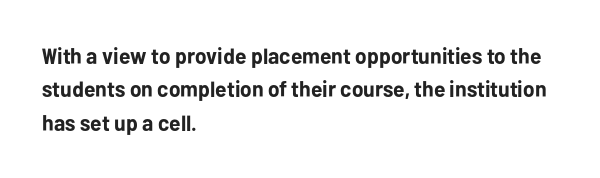
Q: Is the text bold? A: Yes.
Q: Is the text italic (slanted)? A: No, it is upright.
Q: Is the text underlined? A: No.
Q: How is the paragraph aligned? A: Left-aligned.
Q: Is the spacing between letters normal or unusually wide? A: Normal.
Q: Is the spacing between lines tight, normal or loose? A: Normal.
